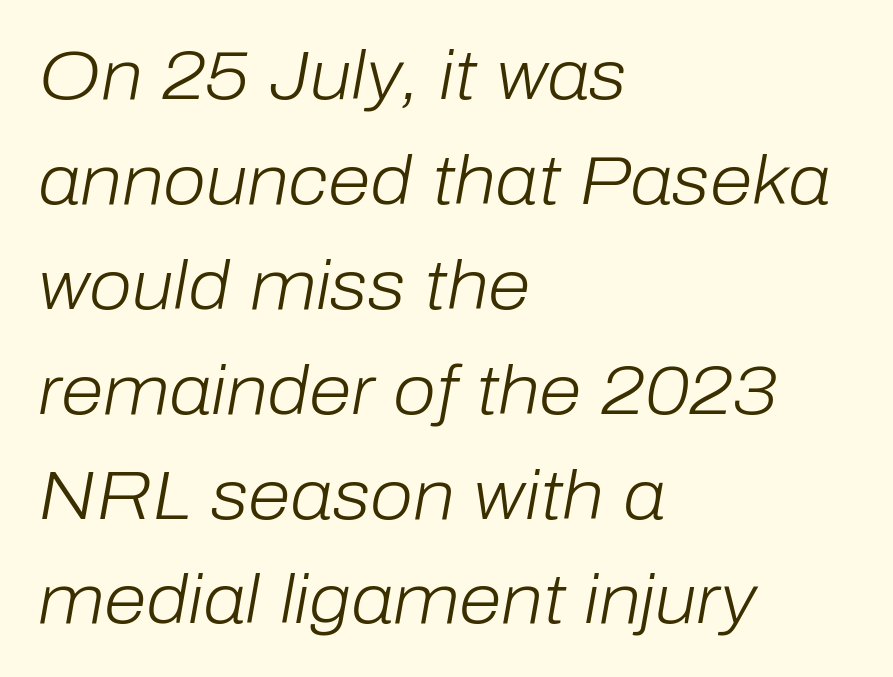
Q: Is the text bold? A: No.
Q: Is the text italic (slanted)? A: Yes, it leans right by about 10 degrees.
Q: Is the text underlined? A: No.
Q: How is the paragraph aligned? A: Left-aligned.
Q: Is the spacing between letters normal or unusually wide? A: Normal.
Q: Is the spacing between lines tight, normal or loose? A: Normal.
Q: Width (condensed, normal, or wide)? A: Normal.
Q: Stroke contrast? A: Low.
Q: x-height? A: Medium.
Q: Monospaced? A: No.
